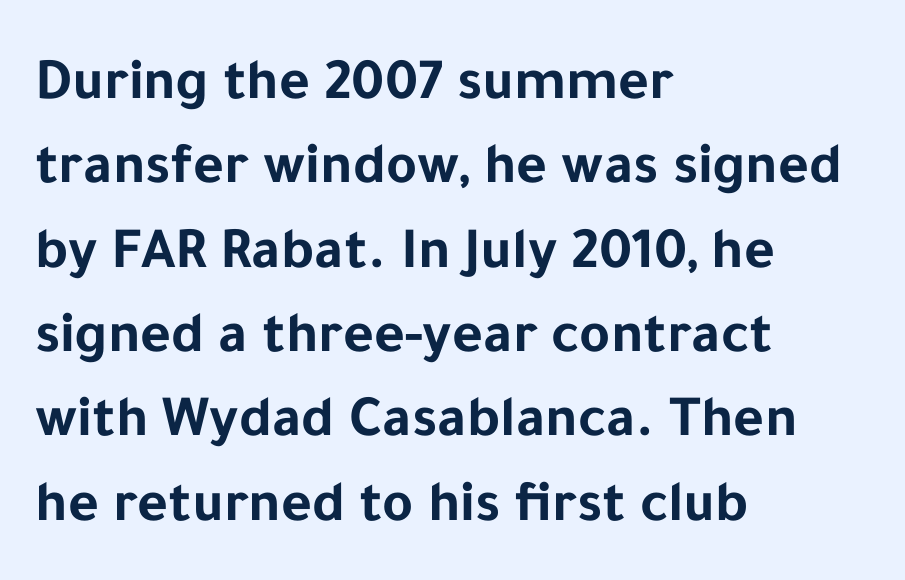
The image shows 59 px bold sans-serif type, upright; set left-aligned, normal line spacing (1.43x), normal letter spacing, not underlined; low stroke contrast and a medium x-height.
